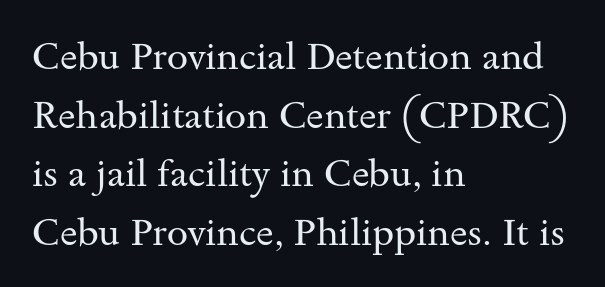
Q: Is the text bold? A: No.
Q: Is the text italic (slanted)? A: No, it is upright.
Q: Is the typeface a serif or a sans-serif typeface? A: Serif.
Q: Is the text underlined? A: No.
Q: How is the paragraph aligned? A: Left-aligned.
Q: Is the spacing between letters normal or unusually wide? A: Normal.
Q: Is the spacing between lines tight, normal or loose? A: Normal.
Q: Width (condensed, normal, or wide)? A: Wide.
Q: Stroke contrast? A: Medium.
Q: x-height? A: Small.
Q: Monospaced? A: No.
